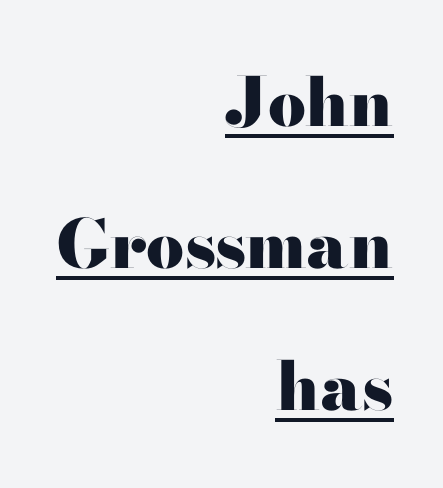
{"serif": "no", "italic": "no", "bold": "yes", "weight": "heavy", "width": "wide", "stroke_contrast": "high", "x_height": "small", "monospaced": "no", "underline": "yes", "align": "right", "line_spacing": "loose", "line_spacing_ratio": 2.12, "letter_spacing": "normal", "letter_spacing_em": 0.0, "glyph_px": 67}
